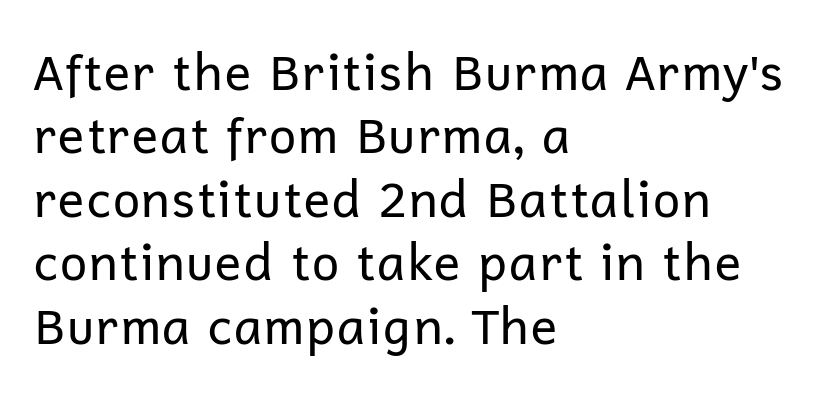
{"serif": "no", "italic": "no", "bold": "no", "weight": "regular", "width": "normal", "stroke_contrast": "low", "x_height": "medium", "monospaced": "no", "underline": "no", "align": "left", "line_spacing": "normal", "line_spacing_ratio": 1.27, "letter_spacing": "normal", "letter_spacing_em": 0.0, "glyph_px": 50}
